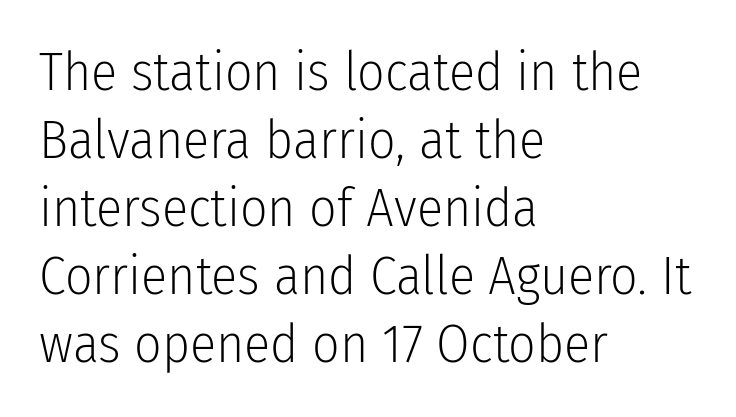
The image shows 54 px light, condensed sans-serif type, upright; set left-aligned, normal line spacing (1.26x), normal letter spacing, not underlined; low stroke contrast and a medium x-height.
